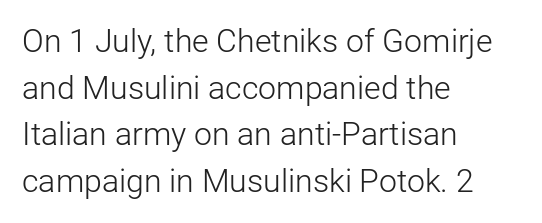
Note the varied advance widths — an 'i' is clearly narrower than an 'm'. One glance says typical: line gaps are just what's usual. The letters look calm and open, with moderate or lighter stems. The gaps between neighbouring characters are ordinary and unremarkable. This is sans-serif lettering, the kind often seen on screens and signage. Line starts are locked; line ends wander.
